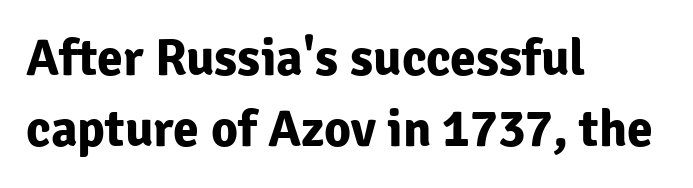
The image shows 52 px bold sans-serif type, upright; set left-aligned, normal line spacing (1.36x), normal letter spacing, not underlined; low stroke contrast and a medium x-height.
